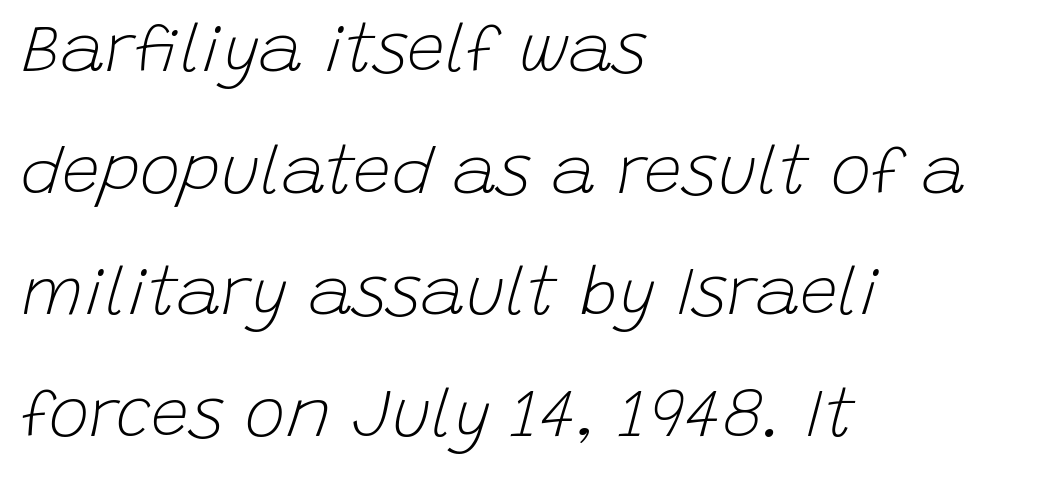
The image shows 68 px light type, italic (leaning right); set left-aligned, line spacing 1.79x, normal letter spacing, not underlined; low stroke contrast and a large x-height.
